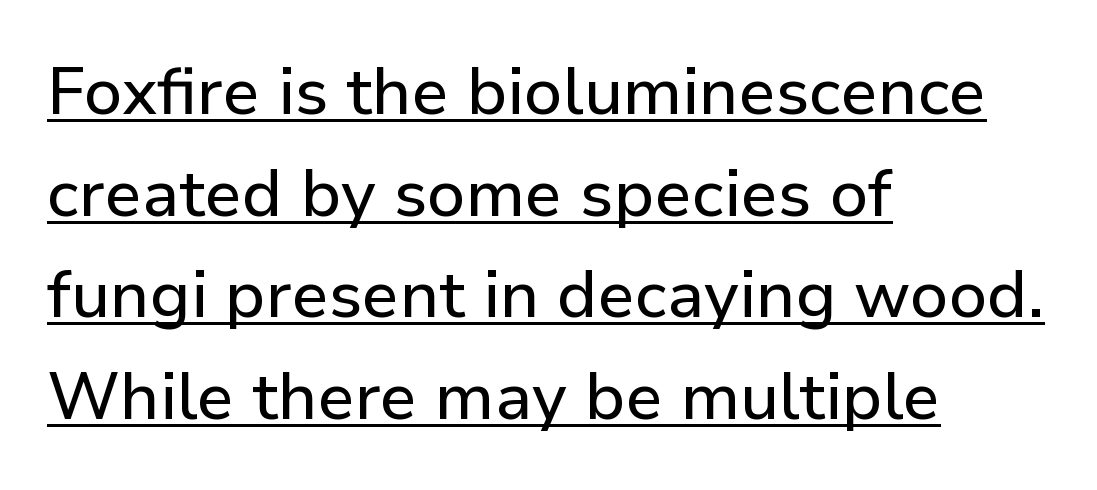
You could not count columns in this text — the font is proportionally spaced. The letters stand straight up with perfectly vertical stems. The ragged edge is on the right, which tells us the setting is flush left. Baseline-to-baseline distance is the conventional proportion of letter height. Caption: standard tracking, unaltered.
